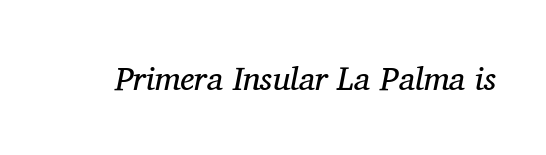
{"serif": "yes", "italic": "yes", "lean": "right", "slant_degrees": 11, "bold": "no", "weight": "regular", "width": "normal", "stroke_contrast": "medium", "x_height": "medium", "monospaced": "no", "underline": "no", "letter_spacing": "normal", "letter_spacing_em": 0.0, "glyph_px": 33}
